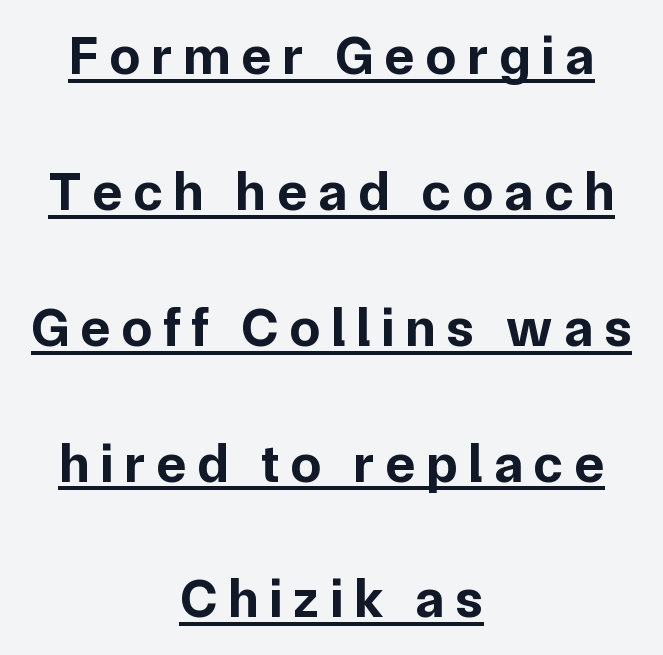
{"serif": "no", "italic": "no", "bold": "yes", "weight": "bold", "width": "normal", "stroke_contrast": "low", "x_height": "medium", "monospaced": "no", "underline": "yes", "align": "center", "line_spacing": "loose", "line_spacing_ratio": 2.47, "letter_spacing": "wide", "letter_spacing_em": 0.2, "glyph_px": 55}
